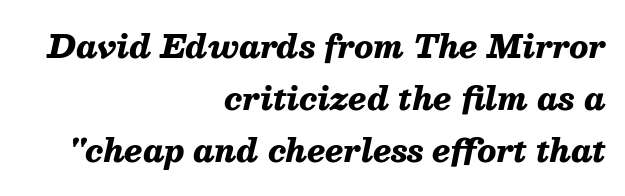
Q: Is the text bold? A: Yes.
Q: Is the text italic (slanted)? A: Yes, it leans right by about 13 degrees.
Q: Is the text underlined? A: No.
Q: How is the paragraph aligned? A: Right-aligned.
Q: Is the spacing between letters normal or unusually wide? A: Normal.
Q: Is the spacing between lines tight, normal or loose? A: Normal.
Q: Width (condensed, normal, or wide)? A: Normal.
Q: Stroke contrast? A: Medium.
Q: x-height? A: Medium.
Q: Monospaced? A: No.
